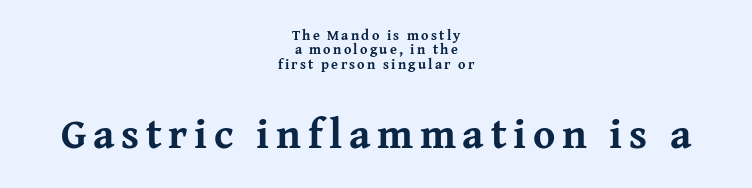
{"serif": "yes", "italic": "no", "bold": "yes", "weight": "bold", "width": "normal", "stroke_contrast": "medium", "x_height": "medium", "monospaced": "no", "underline": "no", "align": "center", "line_spacing": "tight", "line_spacing_ratio": 1.03, "larger_block": "second", "size_ratio": 3.0, "glyph_px": 42}
